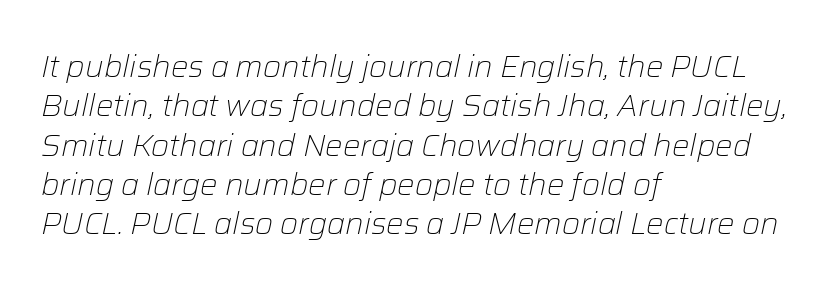
Q: Is the text bold? A: No.
Q: Is the text italic (slanted)? A: Yes, it leans right by about 12 degrees.
Q: Is the text underlined? A: No.
Q: How is the paragraph aligned? A: Left-aligned.
Q: Is the spacing between letters normal or unusually wide? A: Normal.
Q: Is the spacing between lines tight, normal or loose? A: Normal.
Q: Width (condensed, normal, or wide)? A: Normal.
Q: Stroke contrast? A: Low.
Q: x-height? A: Medium.
Q: Monospaced? A: No.
